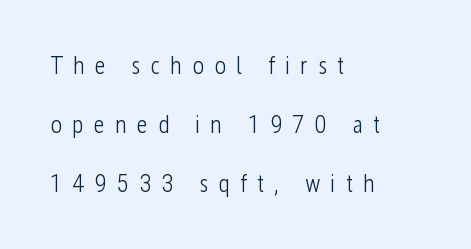
A typesetter would call this leading open, well beyond the default. Posture: straight, roman, zero tilt. Notice how the passage keeps a crisp vertical edge on the left only. Ink coverage per letter is moderate at most.
